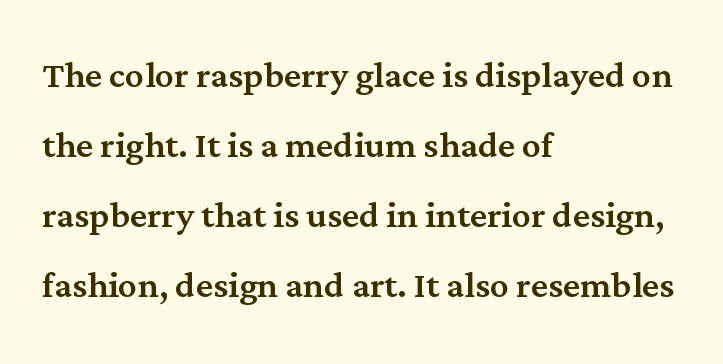
Q: Is the text italic (slanted)? A: No, it is upright.
Q: Is the typeface a serif or a sans-serif typeface? A: Serif.
Q: Is the text underlined? A: No.
Q: How is the paragraph aligned? A: Left-aligned.
Q: Is the spacing between letters normal or unusually wide? A: Normal.
Q: Is the spacing between lines tight, normal or loose? A: Normal.
Q: Width (condensed, normal, or wide)? A: Normal.
Q: Stroke contrast? A: Medium.
Q: x-height? A: Medium.
Q: Monospaced? A: No.
